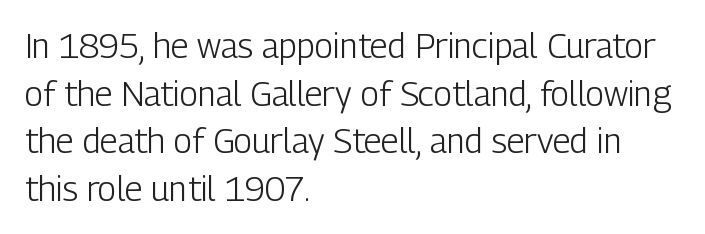
Think standard paragraph weight, or any step lighter than that. Spacing verdict: proportional, widths tailored to each character. The font family rendered here belongs to the sans-serif group. Does the lettering tilt? It doesn't — this is upright. This rendering uses left alignment, leaving the right contour irregular. The block of text has a typical density, with ordinary space between rows.
